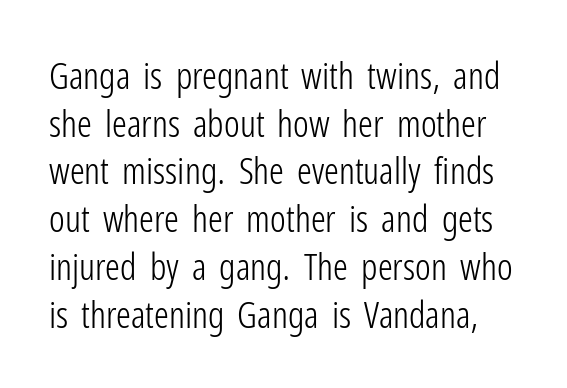
Q: Is the text bold? A: No.
Q: Is the text italic (slanted)? A: No, it is upright.
Q: Is the typeface a serif or a sans-serif typeface? A: Sans-serif.
Q: Is the text underlined? A: No.
Q: Is the spacing between letters normal or unusually wide? A: Normal.
Q: Is the spacing between lines tight, normal or loose? A: Normal.
Q: Width (condensed, normal, or wide)? A: Condensed.
Q: Stroke contrast? A: Low.
Q: x-height? A: Medium.
Q: Monospaced? A: No.
